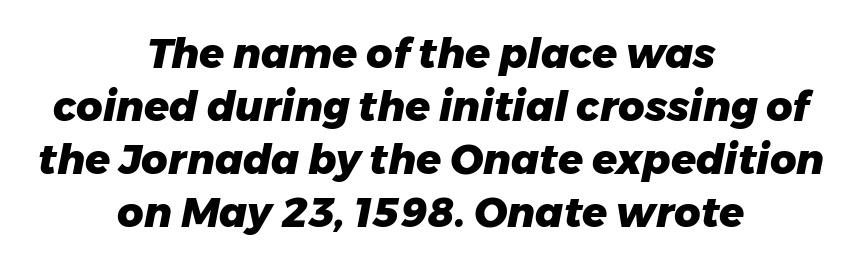
Is the block centered? Yes — each line is placed symmetrically about the middle. Vertical spacing — default. Compared with ordinary roman type, these characters are visibly tilted. Between one letter and the next there's only the usual sliver of space. These lines are rendered in a variable-pitch font. Typesetter's note: full bold, strokes at maximum text heaviness.
